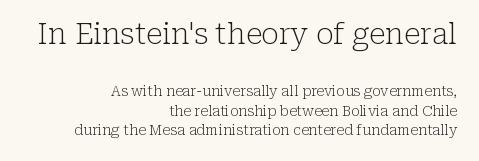
{"serif": "yes", "italic": "no", "bold": "no", "weight": "light", "width": "normal", "stroke_contrast": "low", "x_height": "medium", "monospaced": "no", "underline": "no", "align": "right", "line_spacing": "normal", "line_spacing_ratio": 1.38, "letter_spacing": "normal", "letter_spacing_em": 0.0, "larger_block": "first", "size_ratio": 2.07, "glyph_px": 29}
